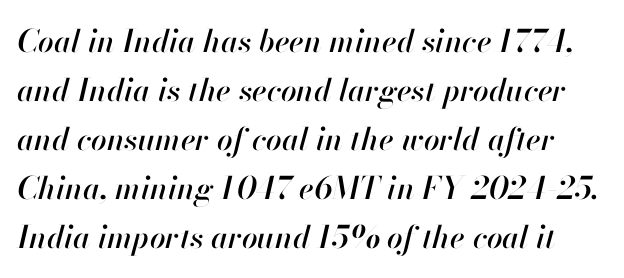
If you drew a line through each stem, it would be angled. How would I describe the line gaps? Plain and ordinary. The letters advance in unequal steps, a hallmark of proportional type. Honestly, there is no underline to notice here at all.
